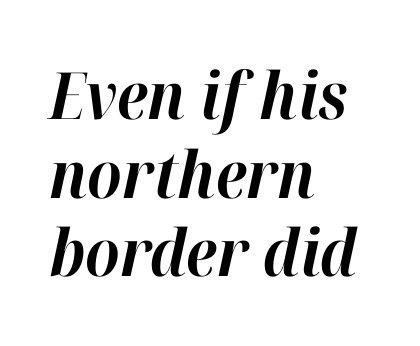
Caption: bold face, heavy strokes. You could not count columns in this text — the font is proportionally spaced. One-word summary of the alignment: left. The rendering keeps characters at their native spacing. The face used here has a pronounced slope to its letters. The zone under the glyphs is completely vacant.
